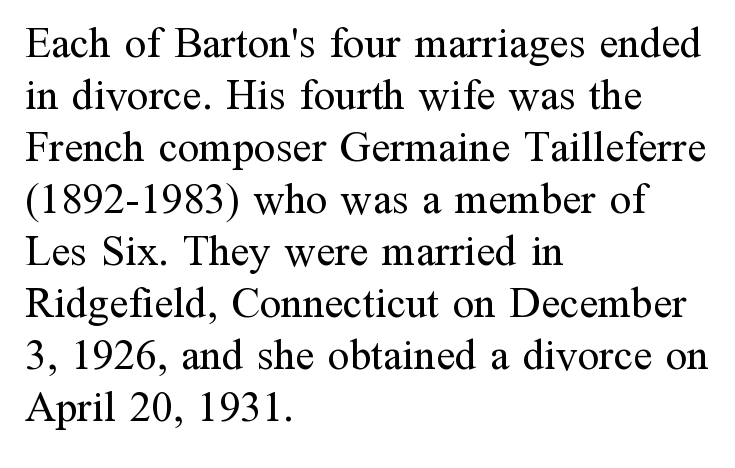
Q: Is the text bold? A: No.
Q: Is the text italic (slanted)? A: No, it is upright.
Q: Is the typeface a serif or a sans-serif typeface? A: Serif.
Q: Is the text underlined? A: No.
Q: How is the paragraph aligned? A: Left-aligned.
Q: Is the spacing between letters normal or unusually wide? A: Normal.
Q: Width (condensed, normal, or wide)? A: Normal.
Q: Stroke contrast? A: Medium.
Q: x-height? A: Medium.
Q: Monospaced? A: No.
